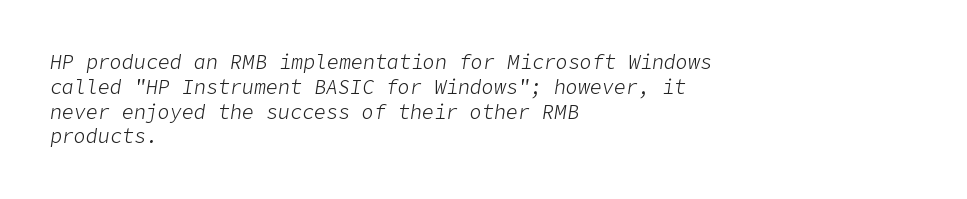
{"italic": "yes", "lean": "right", "slant_degrees": 9, "bold": "no", "underline": "no", "align": "left", "line_spacing_ratio": 1.24, "letter_spacing": "normal", "letter_spacing_em": 0.0, "glyph_px": 20}
